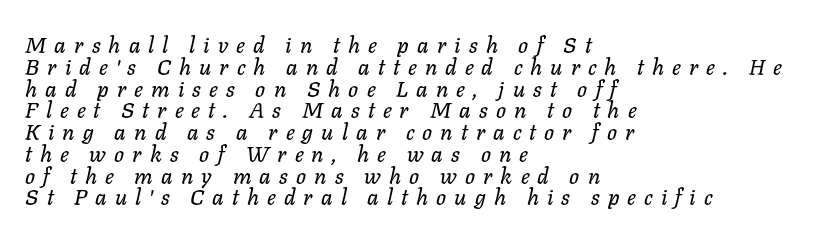
Q: Is the text italic (slanted)? A: Yes, it leans right by about 11 degrees.
Q: Is the text underlined? A: No.
Q: How is the paragraph aligned? A: Left-aligned.
Q: Is the spacing between letters normal or unusually wide? A: Unusually wide.
Q: Is the spacing between lines tight, normal or loose? A: Tight.
